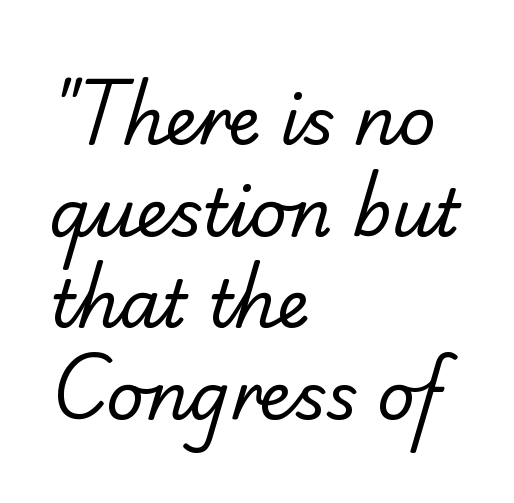
The letters advance in unequal steps, a hallmark of proportional type. Examine the stroke ends and you'll find no serifs. Short and long lines alike share a common starting point at left. These lines keep a tight, regular rhythm from letter to letter.
